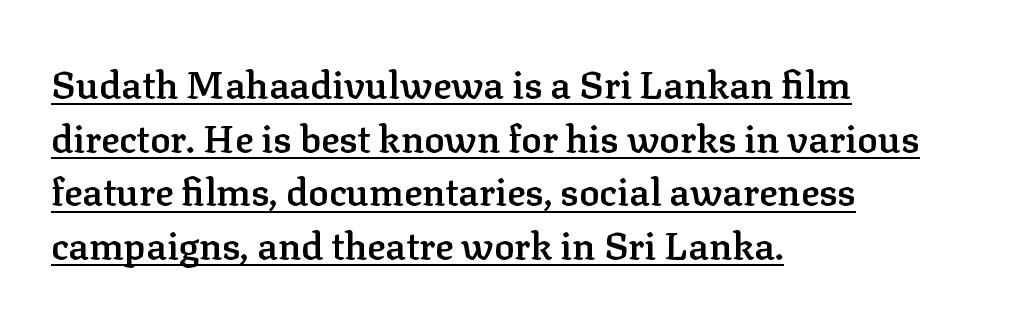
The image shows 38 px semibold serif type, upright; set left-aligned, normal line spacing (1.41x), normal letter spacing, underlined; low stroke contrast and a medium x-height.
